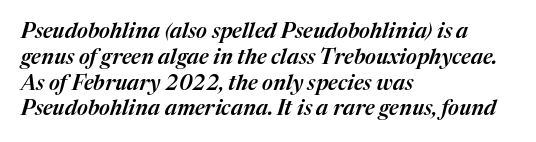
{"italic": "yes", "lean": "right", "slant_degrees": 17, "underline": "no", "align": "left", "line_spacing_ratio": 1.23, "letter_spacing": "normal", "letter_spacing_em": 0.0, "glyph_px": 21}
